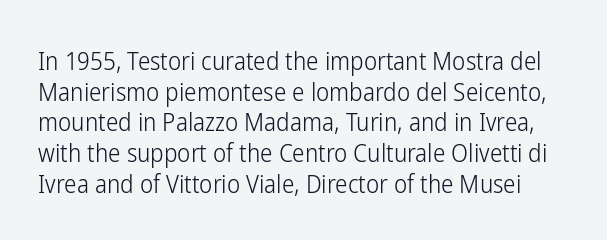
Q: Is the text bold? A: No.
Q: Is the text italic (slanted)? A: No, it is upright.
Q: Is the text underlined? A: No.
Q: Is the spacing between letters normal or unusually wide? A: Normal.
